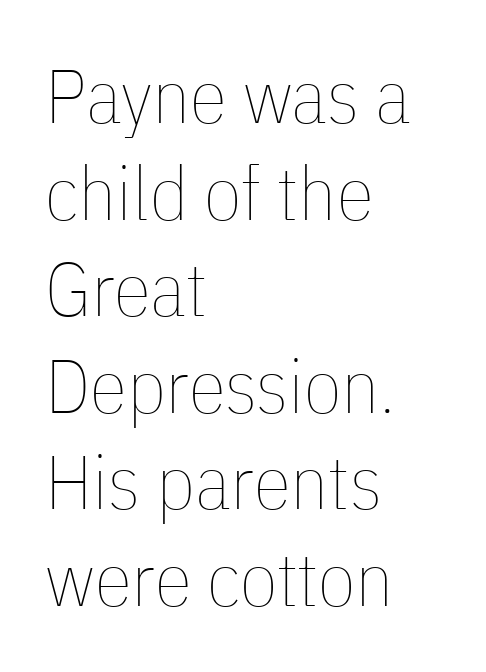
Every row of glyphs begins at an identical x-position on the left. Interline gaps are of average width in this sample. You could not count columns in this text — the font is proportionally spaced. The baseline area is clear.
